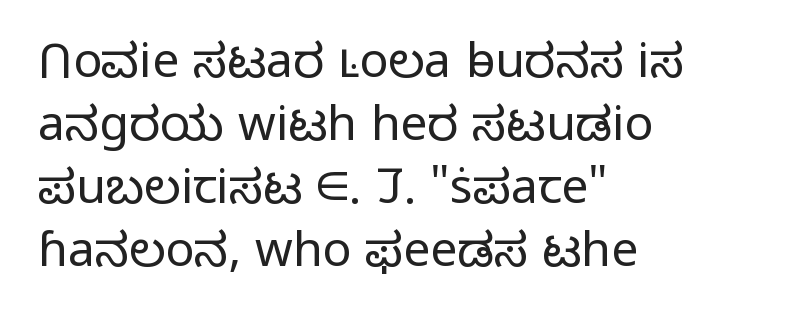
Q: Is the text bold? A: No.
Q: Is the text italic (slanted)? A: No, it is upright.
Q: Is the typeface a serif or a sans-serif typeface? A: Sans-serif.
Q: Is the text underlined? A: No.
Q: How is the paragraph aligned? A: Left-aligned.
Q: Is the spacing between letters normal or unusually wide? A: Normal.
Q: Is the spacing between lines tight, normal or loose? A: Normal.
Q: Width (condensed, normal, or wide)? A: Normal.
Q: Stroke contrast? A: Low.
Q: x-height? A: Medium.
Q: Monospaced? A: No.
